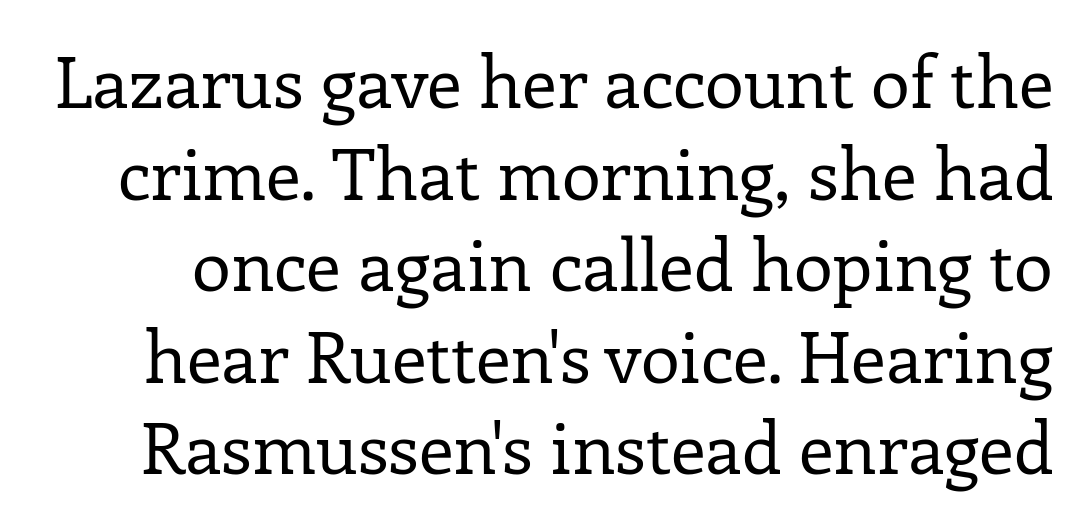
Nothing heavy about these letters — not bold at all. A typesetter would call this proportional, since set widths differ per character. No extra tracking has been applied to these lines. Each letter's strokes conclude with small projecting serifs.
